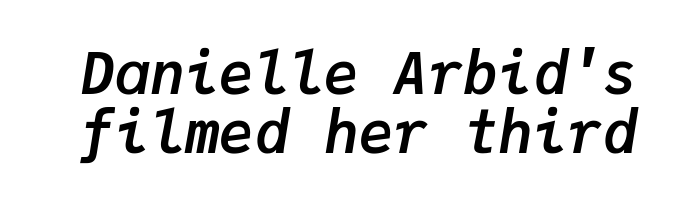
{"italic": "yes", "lean": "right", "slant_degrees": 9, "bold": "yes", "weight": "semibold", "width": "normal", "stroke_contrast": "low", "x_height": "medium", "monospaced": "yes", "underline": "no", "line_spacing": "tight", "line_spacing_ratio": 1.01, "letter_spacing": "normal", "letter_spacing_em": 0.0, "glyph_px": 58}
